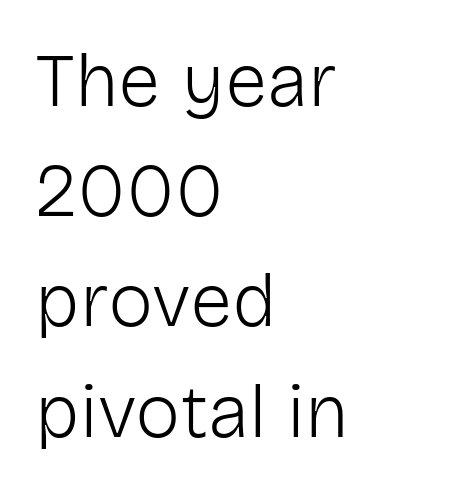
The image shows 76 px light sans-serif type, upright; set left-aligned, normal line spacing (1.45x), normal letter spacing, not underlined; low stroke contrast and a medium x-height.
